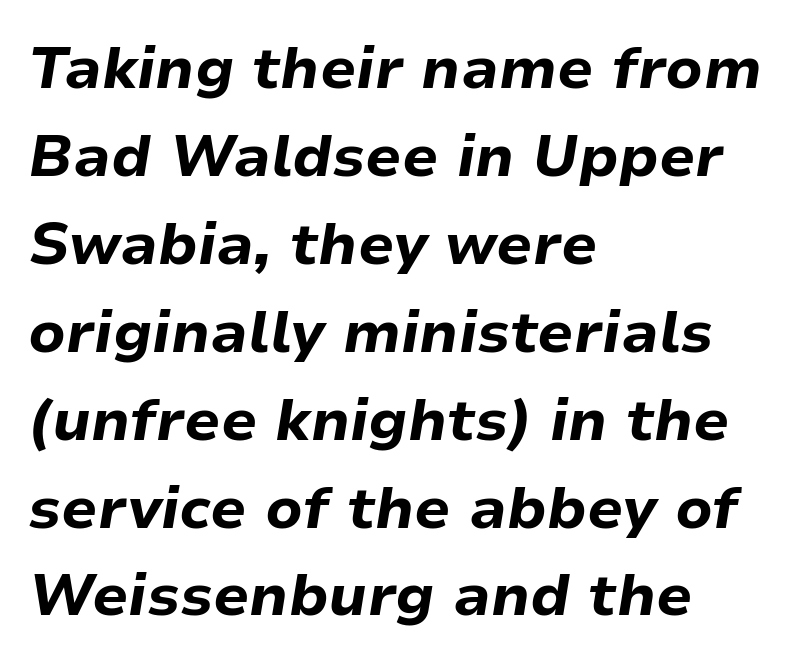
Q: Is the text bold? A: Yes.
Q: Is the text italic (slanted)? A: Yes, it leans right by about 9 degrees.
Q: Is the text underlined? A: No.
Q: How is the paragraph aligned? A: Left-aligned.
Q: Is the spacing between letters normal or unusually wide? A: Normal.
Q: Is the spacing between lines tight, normal or loose? A: Normal.
Q: Width (condensed, normal, or wide)? A: Normal.
Q: Stroke contrast? A: Low.
Q: x-height? A: Medium.
Q: Monospaced? A: No.
